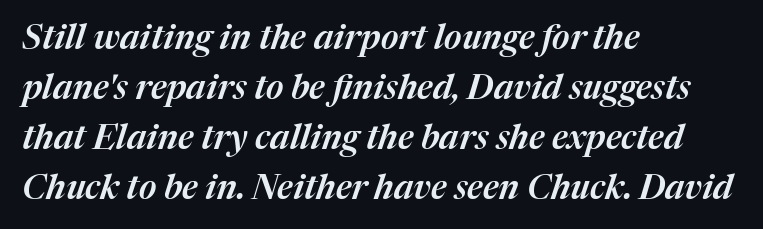
Short note: letters normally spaced. The gap between lines stays unmarked. Do the characters align in a grid? No, the font is proportional. Successive baselines arrive at the customary interval.
